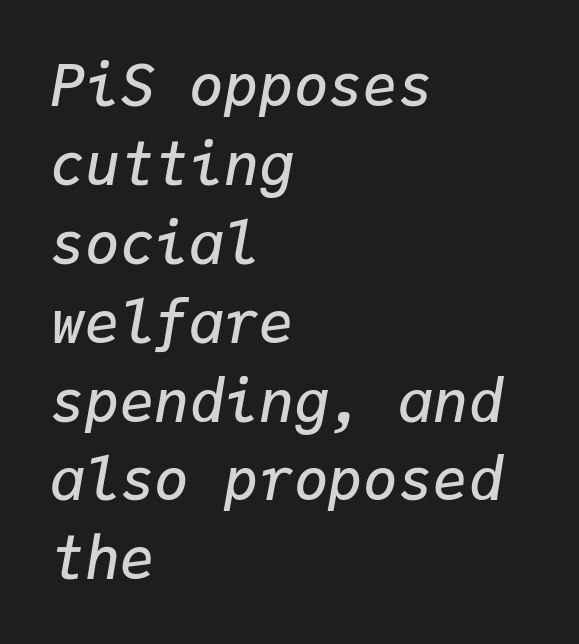
The image shows 58 px semibold type, italic (leaning right), monospaced; set left-aligned, normal line spacing (1.36x), normal letter spacing, not underlined; low stroke contrast and a medium x-height.
